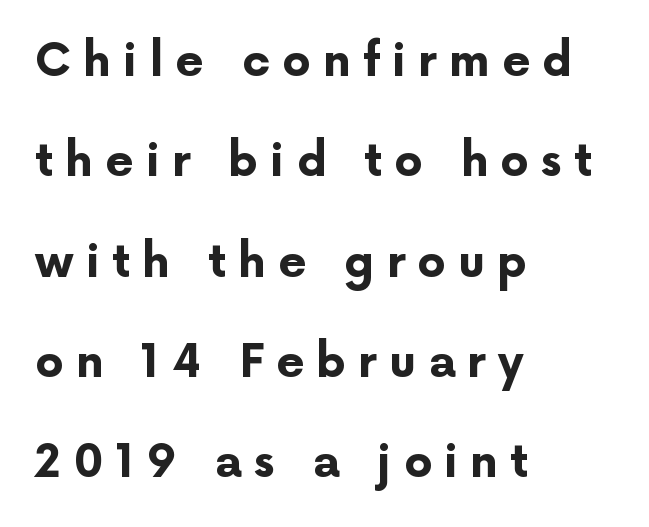
The image shows 45 px bold sans-serif type, upright; set left-aligned, loose line spacing (2.23x), unusually wide letter spacing (+0.27 em), not underlined; low stroke contrast and a medium x-height.
